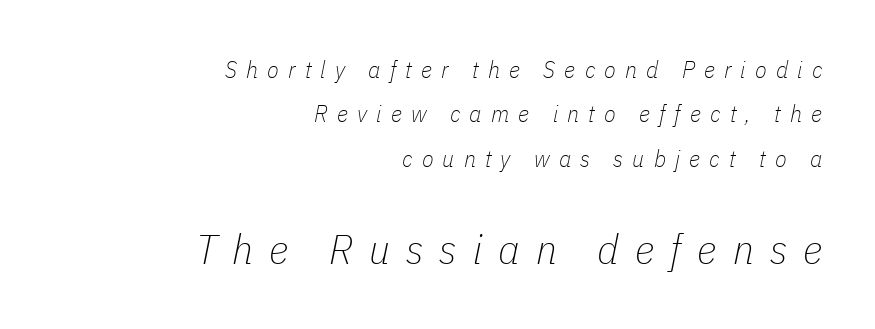
The letters advance in unequal steps, a hallmark of proportional type. These lines were composed using italics. Beneath every word, the page is bare. The following chunk of copy outweighs the initial chunk in type size.
